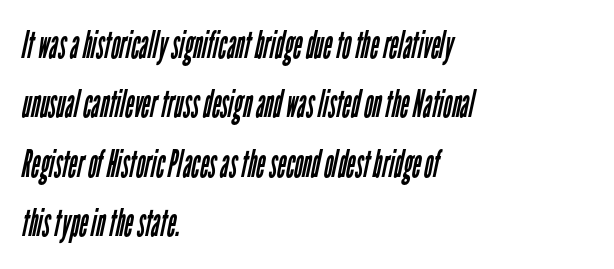
The image shows 38 px regular-weight, condensed sans-serif type; set left-aligned, normal line spacing (1.56x), normal letter spacing, not underlined; low stroke contrast and a medium x-height.
